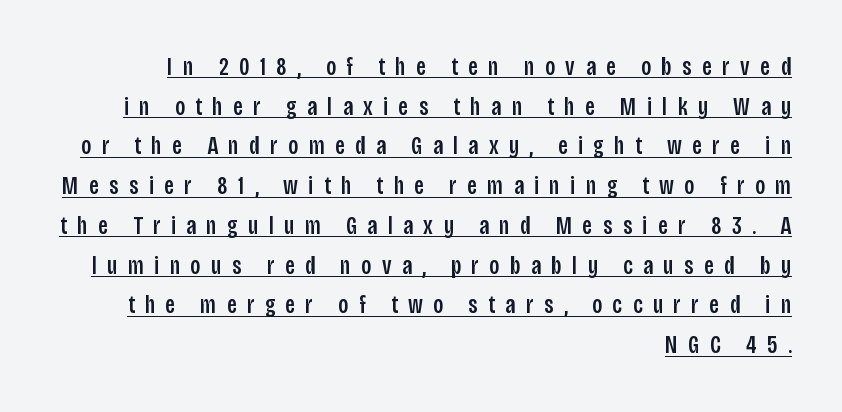
The typesetter chose a ragged-left arrangement here. A normal amount of white space separates one row of letters from the next. Posture: upright roman. Someone cranked the tracking dial way up on this one.
